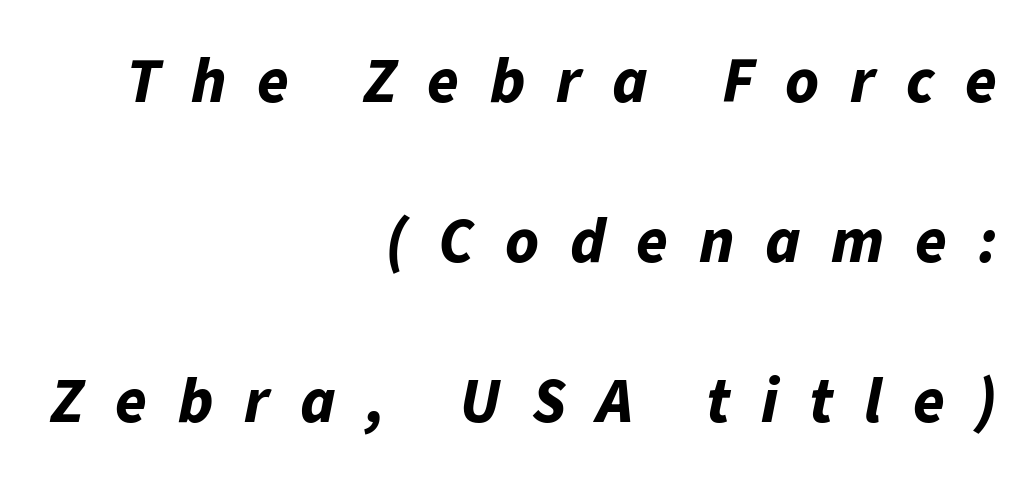
The image shows 64 px bold type, italic (leaning right); set right-aligned, loose line spacing (2.5x), unusually wide letter spacing (+0.48 em), not underlined; low stroke contrast and a medium x-height.
